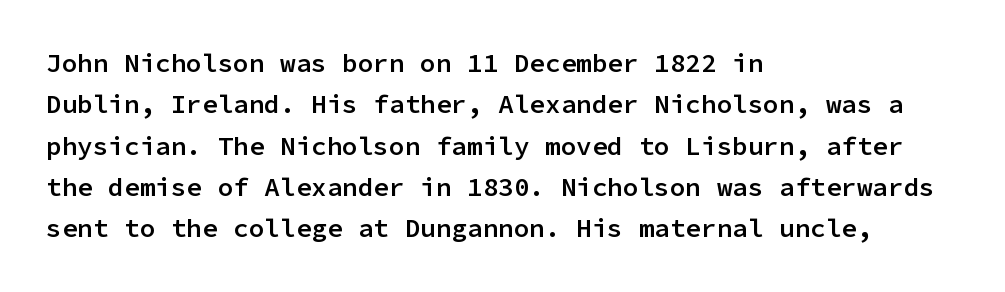
{"italic": "no", "bold": "semi", "underline": "no", "align": "left", "line_spacing": "normal", "line_spacing_ratio": 1.59, "letter_spacing": "normal", "letter_spacing_em": 0.0, "glyph_px": 26}
